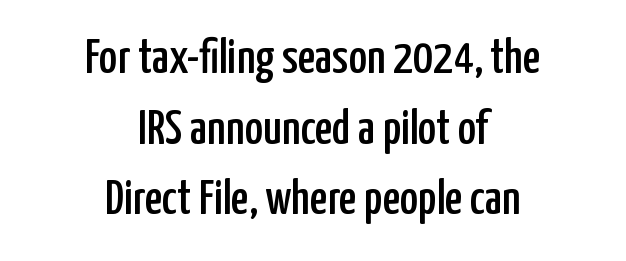
{"serif": "no", "italic": "no", "width": "condensed", "stroke_contrast": "low", "x_height": "medium", "monospaced": "no", "underline": "no", "align": "center", "line_spacing": "normal", "line_spacing_ratio": 1.44, "letter_spacing": "normal", "letter_spacing_em": 0.0, "glyph_px": 49}
